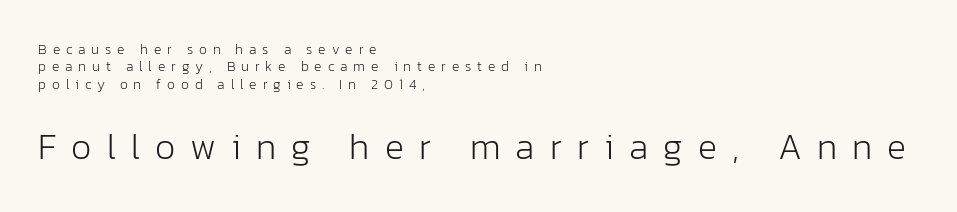
Q: Is the text bold? A: No.
Q: Is the text italic (slanted)? A: No, it is upright.
Q: Is the typeface a serif or a sans-serif typeface? A: Sans-serif.
Q: Is the text underlined? A: No.
Q: How is the paragraph aligned? A: Left-aligned.
Q: Is the spacing between letters normal or unusually wide? A: Unusually wide.
Q: Which block of text is set in a larger size, the first (top) or the second (bottom)? A: The second (bottom) one.
Q: Width (condensed, normal, or wide)? A: Normal.
Q: Stroke contrast? A: Low.
Q: x-height? A: Medium.
Q: Monospaced? A: No.
